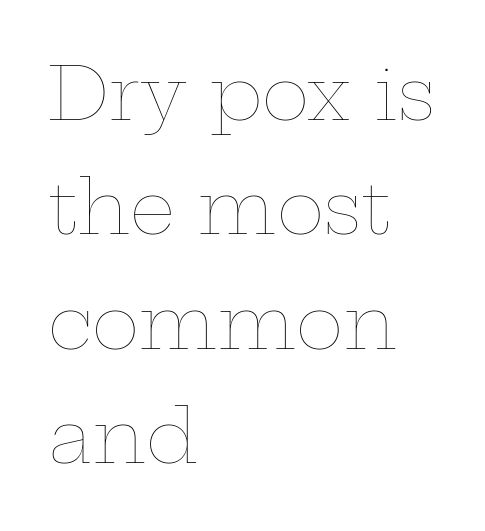
The image shows 72 px thin, wide type, upright; set left-aligned, normal line spacing (1.59x), normal letter spacing, not underlined; low stroke contrast and a medium x-height.
